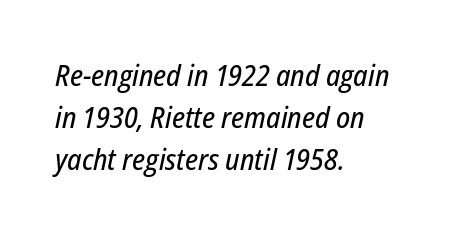
{"italic": "yes", "lean": "right", "slant_degrees": 12, "width": "condensed", "stroke_contrast": "low", "x_height": "medium", "monospaced": "no", "underline": "no", "align": "left", "line_spacing": "normal", "line_spacing_ratio": 1.44, "letter_spacing": "normal", "letter_spacing_em": 0.0, "glyph_px": 29}
